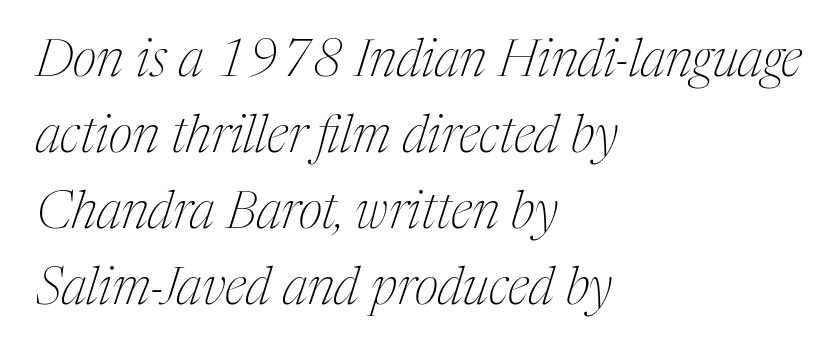
{"serif": "yes", "italic": "yes", "lean": "right", "slant_degrees": 17, "bold": "no", "weight": "thin", "width": "condensed", "stroke_contrast": "medium", "x_height": "medium", "monospaced": "no", "underline": "no", "align": "left", "line_spacing": "normal", "line_spacing_ratio": 1.46, "letter_spacing": "normal", "letter_spacing_em": 0.0, "glyph_px": 52}
